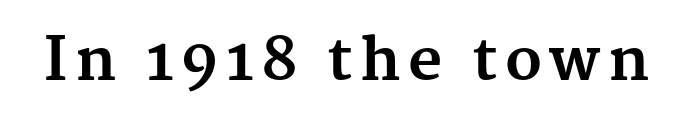
You can tell it's not italic because the verticals are truly vertical. The rendering uses natural spacing where letterforms have individual widths. Examine the stroke ends and you'll spot serifs. The face used here has the dense, thick strokes of a bold.
